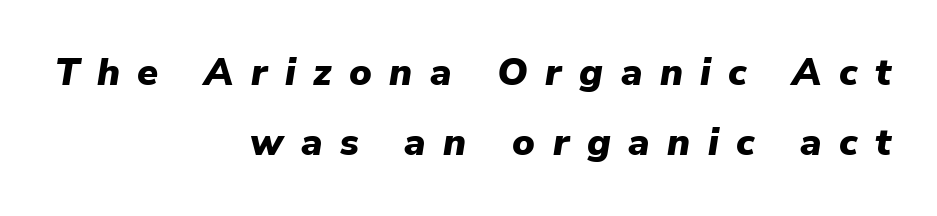
Character widths vary here, with narrow letters taking less room than wide ones. The letters are spread apart with noticeably loose tracking. A flush-right, rag-left setting is used for this passage. Each row of text sits above clean, open space. The letters are bold, with thick, heavy strokes.
